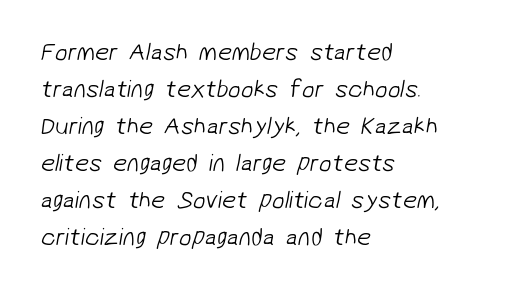
{"bold": "no", "underline": "no", "align": "left", "line_spacing": "normal", "line_spacing_ratio": 1.48, "letter_spacing": "normal", "letter_spacing_em": 0.0, "glyph_px": 25}
